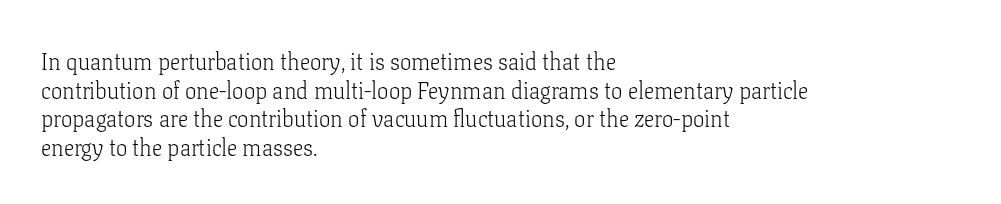
Q: Is the text bold? A: No.
Q: Is the text italic (slanted)? A: No, it is upright.
Q: Is the text underlined? A: No.
Q: How is the paragraph aligned? A: Left-aligned.
Q: Is the spacing between letters normal or unusually wide? A: Normal.
